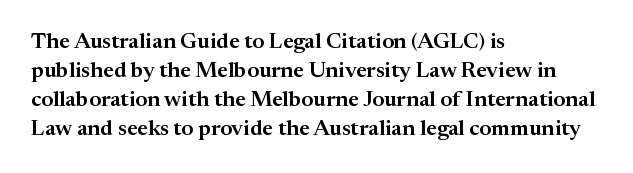
It's the straight-up-and-down kind of type. The horizontal fit of the characters is conventional and even. These lines are set flush left with a ragged right edge. Glance below the letters and you will spot only blank space.
